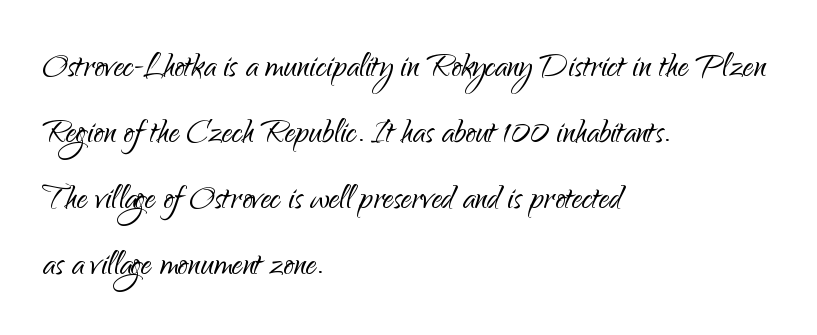
Q: Is the text bold? A: No.
Q: Is the text italic (slanted)? A: Yes.
Q: Is the typeface a serif or a sans-serif typeface? A: Sans-serif.
Q: Is the text underlined? A: No.
Q: How is the paragraph aligned? A: Left-aligned.
Q: Is the spacing between letters normal or unusually wide? A: Normal.
Q: Is the spacing between lines tight, normal or loose? A: Normal.
Q: Width (condensed, normal, or wide)? A: Normal.
Q: Stroke contrast? A: Low.
Q: x-height? A: Small.
Q: Monospaced? A: No.
